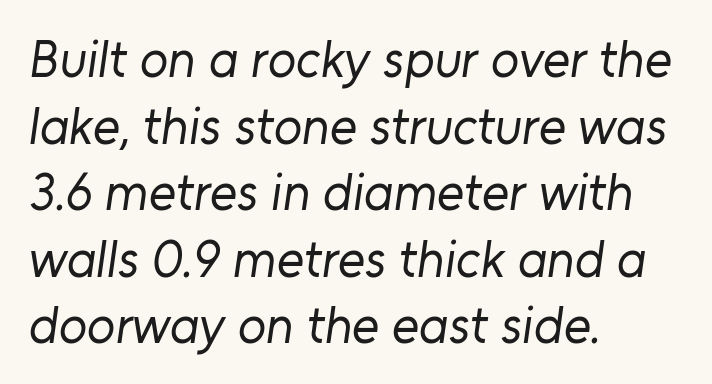
{"serif": "no", "bold": "no", "weight": "regular", "width": "normal", "stroke_contrast": "low", "x_height": "medium", "monospaced": "no", "underline": "no", "align": "left", "line_spacing": "normal", "line_spacing_ratio": 1.28, "letter_spacing": "normal", "letter_spacing_em": 0.0, "glyph_px": 52}
